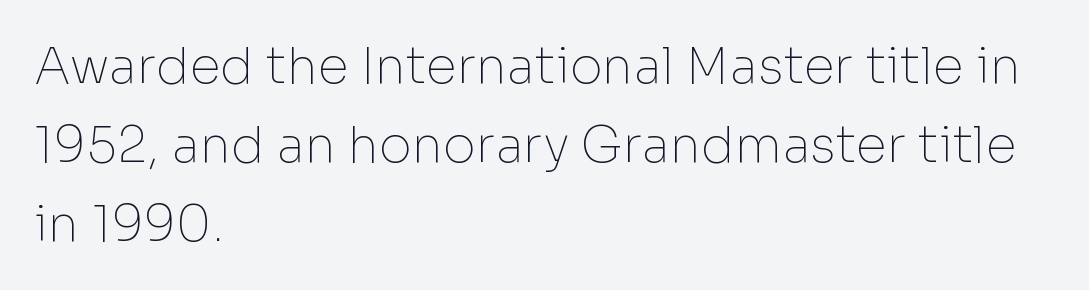
{"serif": "no", "italic": "no", "bold": "no", "weight": "thin", "width": "normal", "stroke_contrast": "low", "x_height": "medium", "monospaced": "no", "underline": "no", "align": "left", "line_spacing": "normal", "line_spacing_ratio": 1.58, "letter_spacing": "normal", "letter_spacing_em": 0.0, "glyph_px": 50}
